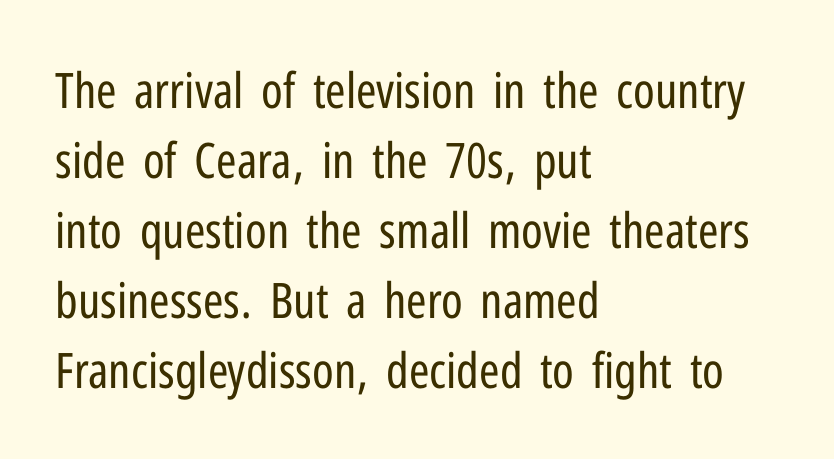
{"serif": "no", "italic": "no", "bold": "no", "weight": "regular", "width": "condensed", "stroke_contrast": "low", "x_height": "medium", "monospaced": "no", "underline": "no", "align": "left", "line_spacing": "normal", "line_spacing_ratio": 1.43, "letter_spacing": "normal", "letter_spacing_em": 0.0, "glyph_px": 49}
